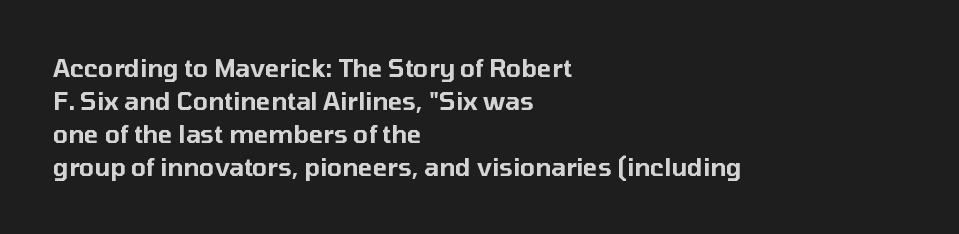
The type sits square on the baseline with zero lean. Students, observe: this is what conventionally led text looks like. Notice how the passage keeps a crisp vertical edge on the left only. Lines of text with bare space underneath.
